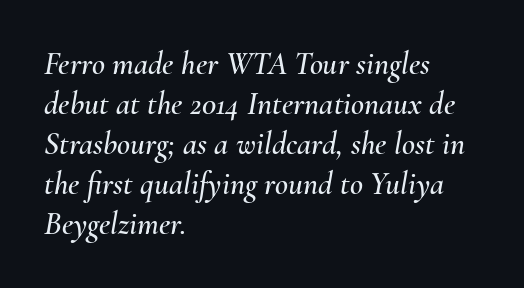
Caption: multi-line text, flush left, ragged right. The passage shown is typed in a proportional face where columns would drift. This sample uses plain, unmodified letter spacing. An italicized treatment has been applied to the whole sample.
